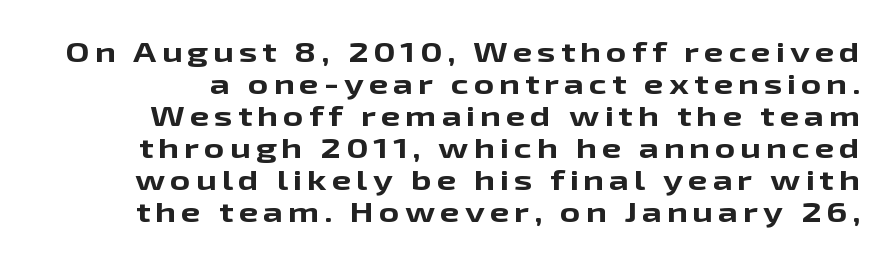
{"serif": "no", "italic": "no", "bold": "yes", "weight": "bold", "width": "wide", "stroke_contrast": "low", "x_height": "medium", "monospaced": "no", "underline": "no", "line_spacing": "tight", "line_spacing_ratio": 1.14, "glyph_px": 28}
